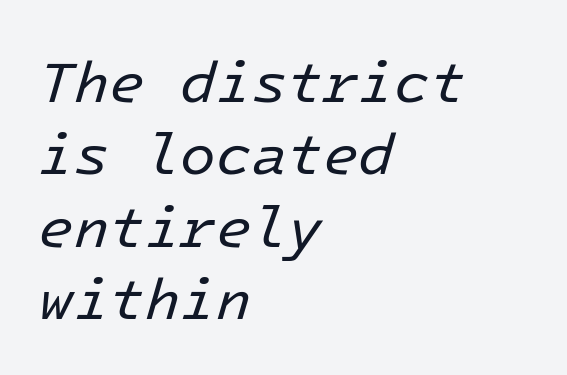
Standard letterfit; no display-style spreading of the glyphs. Visually the block forms a straight wall on the left and a jagged coastline on the right. Nothing heavy about these letters — not bold at all. Would a proofreader flag this as italicized? Yes. The block of text has a typical density, with ordinary space between rows. The space beneath each line is pristine and unruled.
